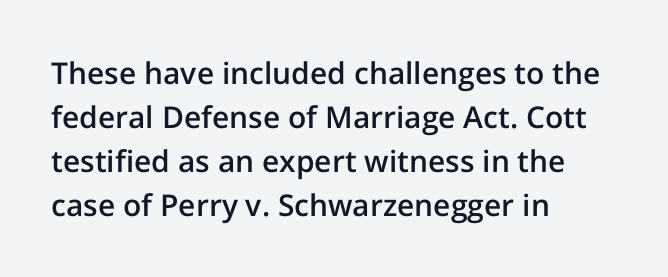
Q: Is the text bold? A: Semi-bold.
Q: Is the text italic (slanted)? A: No, it is upright.
Q: Is the typeface a serif or a sans-serif typeface? A: Sans-serif.
Q: Is the text underlined? A: No.
Q: How is the paragraph aligned? A: Left-aligned.
Q: Is the spacing between letters normal or unusually wide? A: Normal.
Q: Is the spacing between lines tight, normal or loose? A: Normal.
Q: Width (condensed, normal, or wide)? A: Normal.
Q: Stroke contrast? A: Low.
Q: x-height? A: Medium.
Q: Monospaced? A: No.
